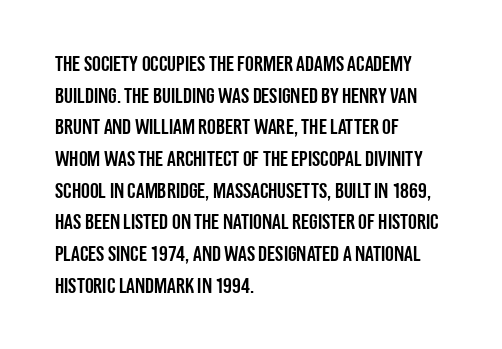
{"italic": "no", "underline": "no", "align": "left", "line_spacing": "normal", "line_spacing_ratio": 1.44, "letter_spacing": "normal", "letter_spacing_em": 0.0, "glyph_px": 22}
